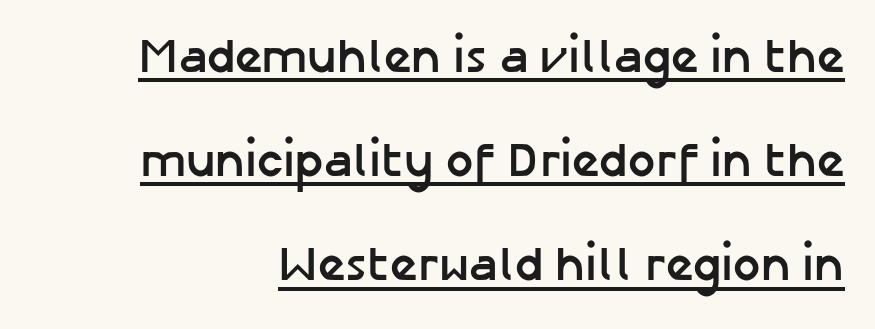
The image shows 48 px semibold sans-serif type, upright; set right-aligned, loose line spacing (2.17x), normal letter spacing, underlined; low stroke contrast and a medium x-height.
